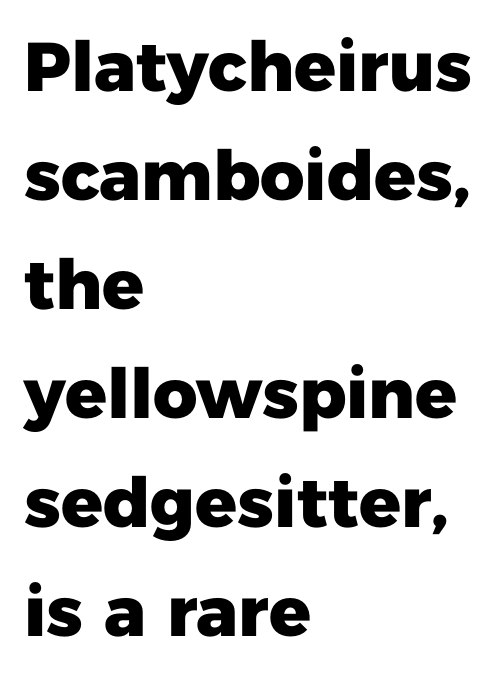
{"serif": "no", "italic": "no", "bold": "yes", "weight": "heavy", "width": "normal", "stroke_contrast": "low", "x_height": "medium", "monospaced": "no", "underline": "no", "align": "left", "line_spacing": "normal", "line_spacing_ratio": 1.58, "letter_spacing": "normal", "letter_spacing_em": 0.0, "glyph_px": 69}
